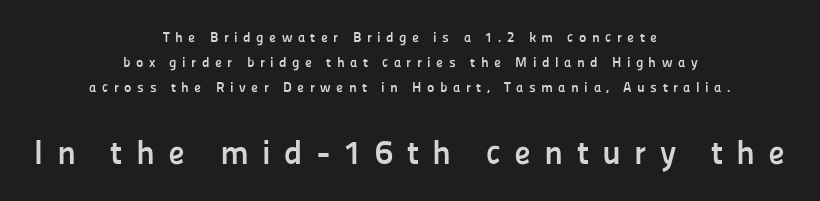
The letters advance in unequal steps, a hallmark of proportional type. How are the letters spaced? Widely, with obvious added tracking. Every character sits straight up, as roman type does. This rendering features lettering with no underline. The letters carry no serifs — their stems end cleanly without finishing strokes.
